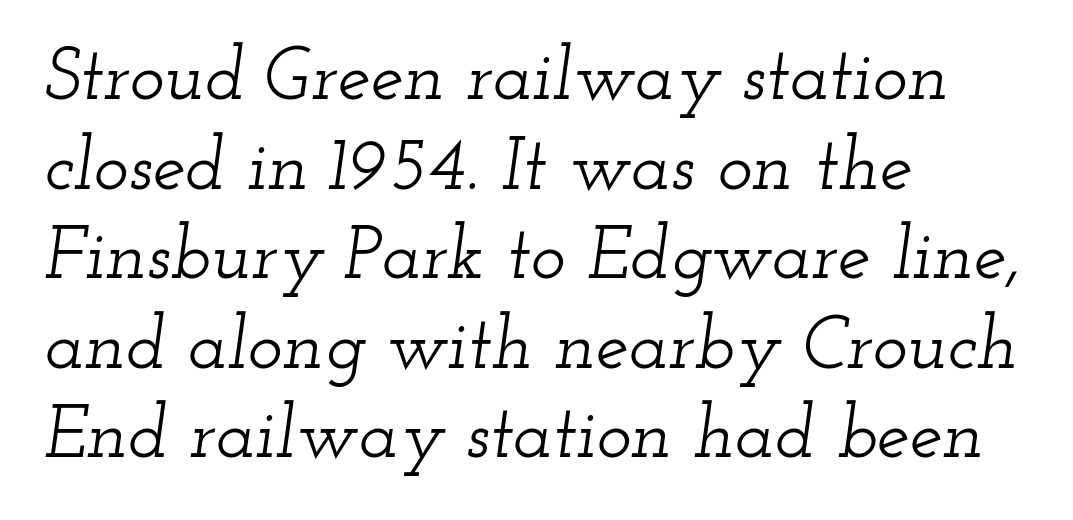
A typesetter would call this proportional, since set widths differ per character. A typesetter would call this zero additional tracking. Are there feet on the stems? There are — it's a serif. Is the block centered? No — it sits flush against the left margin. Is the type slanted? Yes — the strokes lean at a clear angle.
